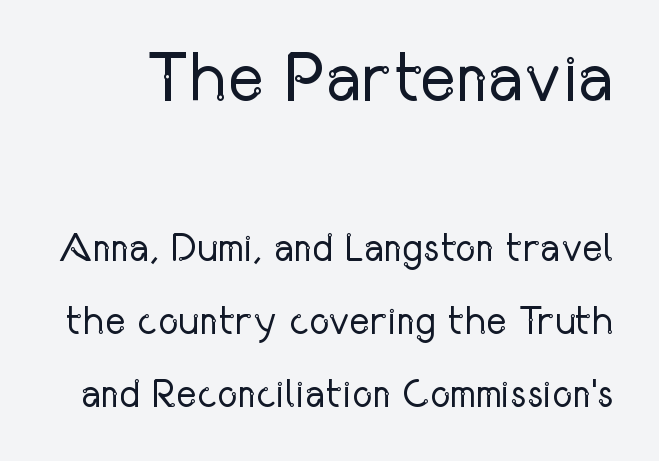
The image shows 69 px regular-weight, condensed sans-serif type, upright; set line spacing 1.87x, normal letter spacing, not underlined; the first (top) block is 1.77x larger; low stroke contrast and a medium x-height.
